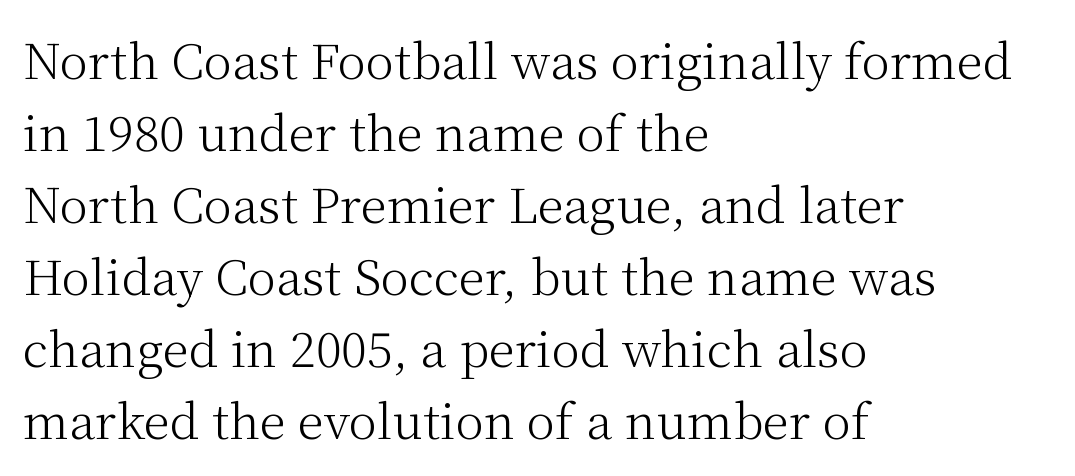
The image shows 48 px light serif type, upright; set left-aligned, normal line spacing (1.5x), normal letter spacing, not underlined; medium stroke contrast and a medium x-height.
